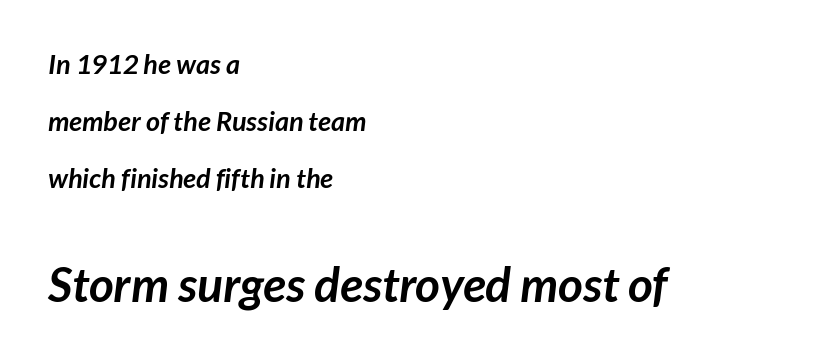
The string is rendered with underlining switched off. Does the weight exceed regular? Yes, all the way to bold. No feet cap the strokes, marking this as sans-serif type. The face used here is rendered with its standard letterfit. Baseline-to-baseline distance is far greater than the letter height. Do the characters align in a grid? No, the font is proportional.
